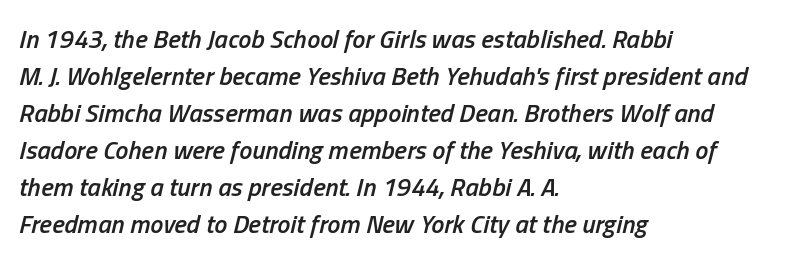
Q: Is the text bold? A: Semi-bold.
Q: Is the text italic (slanted)? A: Yes, it leans right by about 13 degrees.
Q: Is the text underlined? A: No.
Q: How is the paragraph aligned? A: Left-aligned.
Q: Is the spacing between letters normal or unusually wide? A: Normal.
Q: Is the spacing between lines tight, normal or loose? A: Normal.
